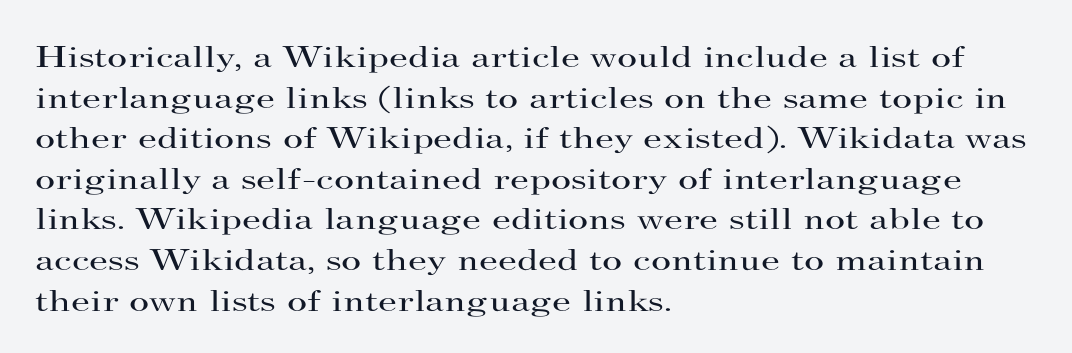
The image shows 31 px regular-weight, wide serif type, upright; set left-aligned, normal line spacing (1.31x), normal letter spacing, not underlined; high stroke contrast and a small x-height.
